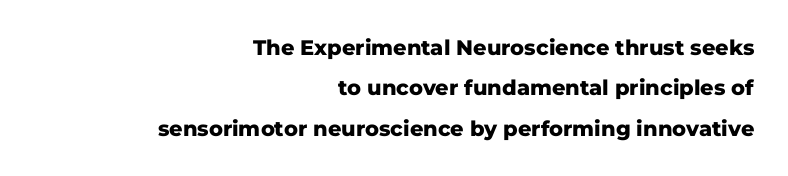
Q: Is the text bold? A: Yes.
Q: Is the text italic (slanted)? A: No, it is upright.
Q: Is the text underlined? A: No.
Q: How is the paragraph aligned? A: Right-aligned.
Q: Is the spacing between letters normal or unusually wide? A: Normal.
Q: Is the spacing between lines tight, normal or loose? A: Loose.
